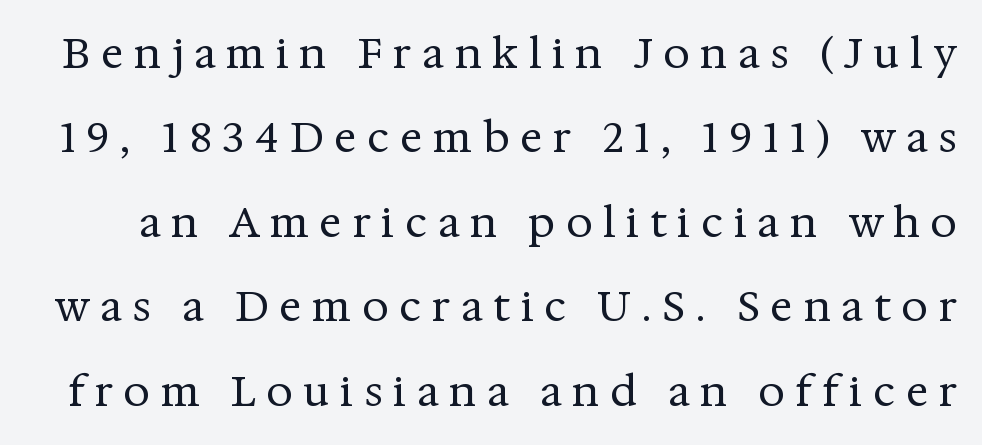
The image shows 42 px regular-weight serif type, upright; set loose line spacing (2.01x), unusually wide letter spacing (+0.25 em), not underlined; medium stroke contrast and a medium x-height.
